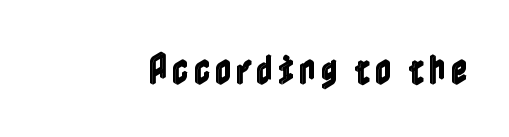
{"italic": "no", "width": "condensed", "x_height": "medium", "underline": "no", "align": "right", "glyph_px": 33}
